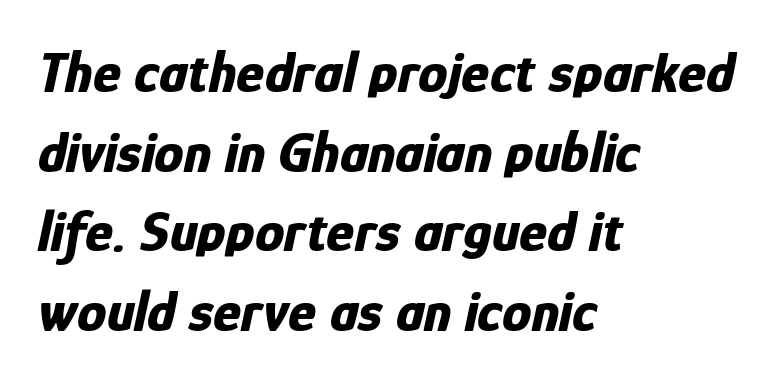
{"italic": "yes", "lean": "right", "slant_degrees": 12, "bold": "yes", "weight": "bold", "width": "condensed", "stroke_contrast": "low", "x_height": "medium", "monospaced": "no", "underline": "no", "align": "left", "line_spacing": "normal", "line_spacing_ratio": 1.35, "letter_spacing": "normal", "letter_spacing_em": 0.0, "glyph_px": 59}
